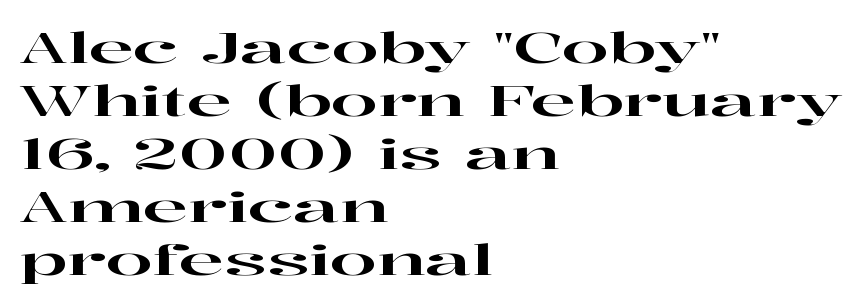
If you drew a ruler down the left edge, every line would touch it. The passage shown has conventional tracking throughout. Looks like regular typesetting: each glyph gets only the width it needs. The rendering uses a moderate line-height, typical for paragraphs. Upright lettering throughout.
